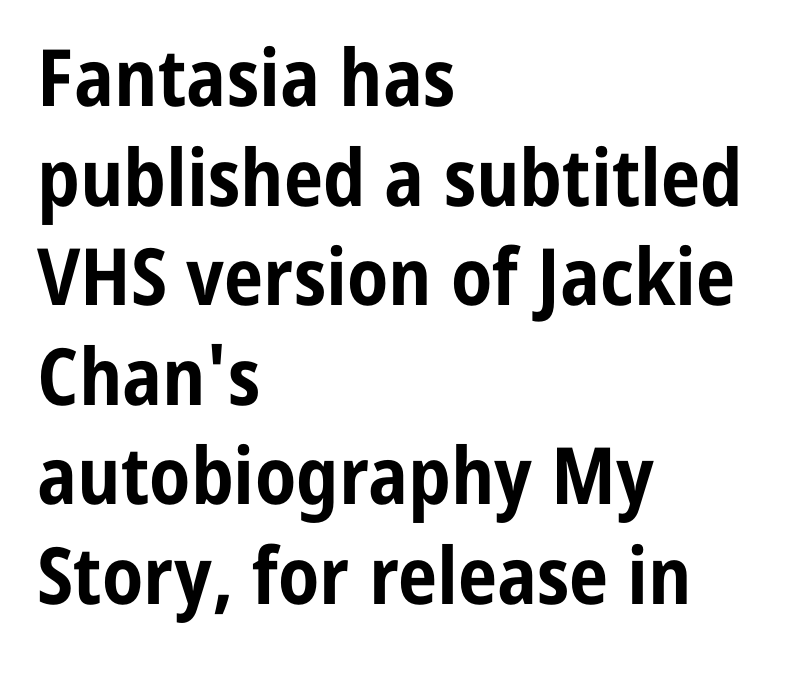
Q: Is the text bold? A: Yes.
Q: Is the text italic (slanted)? A: No, it is upright.
Q: Is the typeface a serif or a sans-serif typeface? A: Sans-serif.
Q: Is the text underlined? A: No.
Q: How is the paragraph aligned? A: Left-aligned.
Q: Is the spacing between letters normal or unusually wide? A: Normal.
Q: Is the spacing between lines tight, normal or loose? A: Normal.
Q: Width (condensed, normal, or wide)? A: Condensed.
Q: Stroke contrast? A: Low.
Q: x-height? A: Medium.
Q: Monospaced? A: No.
